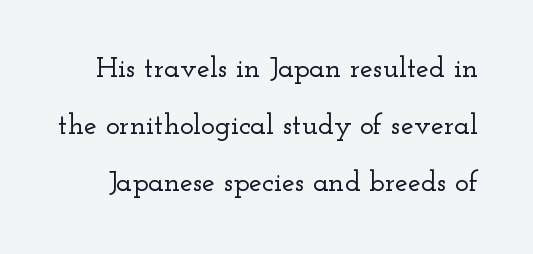
{"serif": "yes", "italic": "no", "width": "wide", "stroke_contrast": "low", "x_height": "small", "monospaced": "no", "underline": "no", "line_spacing": "loose", "line_spacing_ratio": 1.96, "letter_spacing": "normal", "letter_spacing_em": 0.0, "glyph_px": 29}
